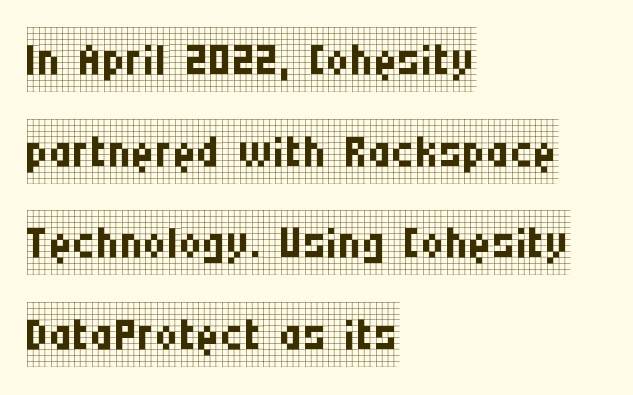
These lines are composed in type with serifs. Short and long lines alike share a common starting point at left. Vertically, the passage feels balanced, rows spaced as you'd expect. Weight: in the light-to-regular range.
